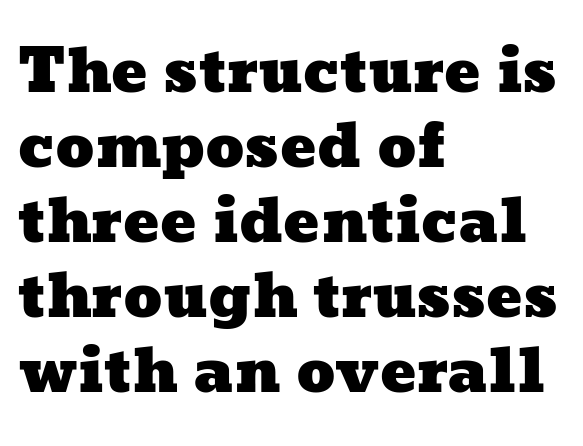
The image shows 60 px wide type; set left-aligned, normal line spacing (1.25x), normal letter spacing, not underlined; low stroke contrast and a medium x-height.
